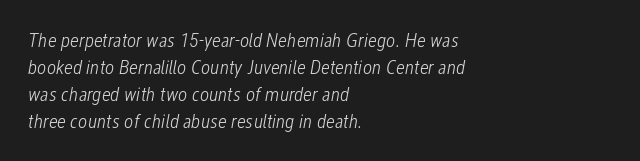
The axis of the letterforms is tilted away from vertical. Standard letterfit; no display-style spreading of the glyphs. This sample keeps an unexceptional amount of space between lines. The typesetting does not lean heavy: it is not bold. The specimen omits any rule beneath the text block's lines.
